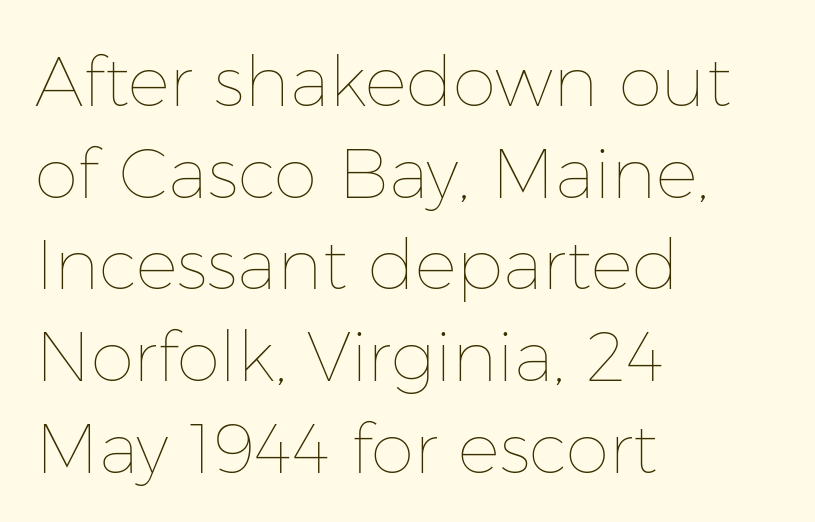
Bare-footed words on every line. Each letter keeps its own natural width here, so spacing adapts to shape. No letter is thick-stroked: the sample isn't bold. Students, observe: this is what conventionally led text looks like. Typeset ragged right — the left edge is the straight one.
